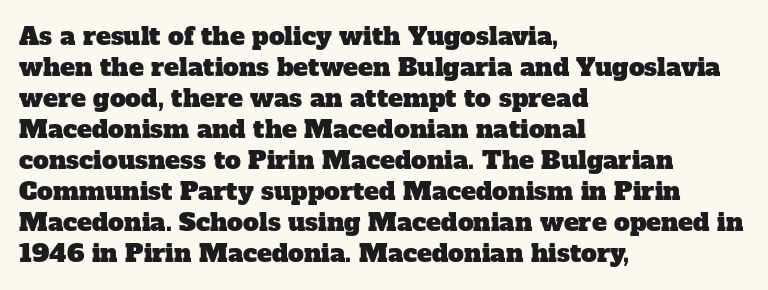
{"underline": "no", "align": "left", "line_spacing_ratio": 1.24, "letter_spacing": "normal", "letter_spacing_em": 0.0, "glyph_px": 25}
